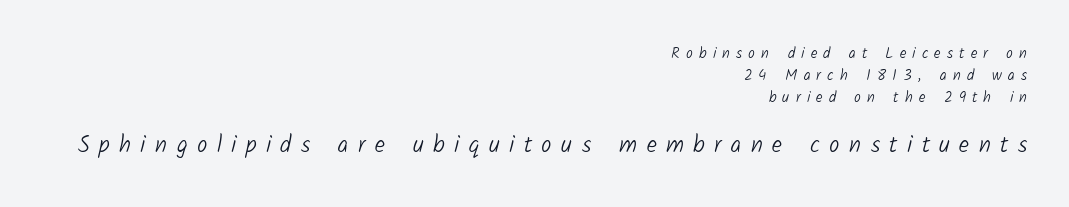
The space beneath each line is pristine and unruled. Display-style spreading of the glyphs; the letterfit is very open. The paragraph shown leans on its right margin. Two sizes are in play, and the larger belongs to the second block. Horizontal bands of white between lines are of average thickness.
